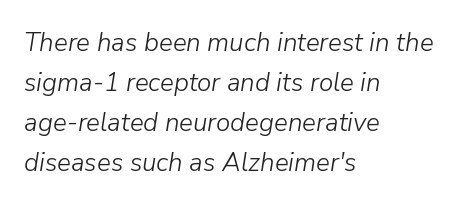
The image shows 26 px text type, italic (leaning right); set left-aligned, normal line spacing (1.54x), normal letter spacing, not underlined.
